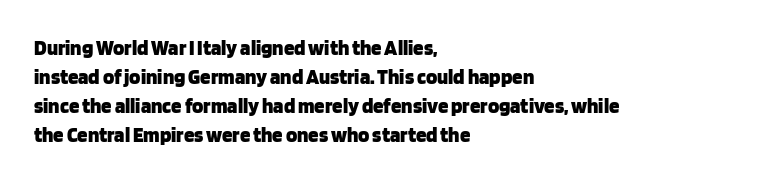
{"italic": "no", "bold": "yes", "underline": "no", "align": "left", "line_spacing": "normal", "line_spacing_ratio": 1.38, "letter_spacing": "normal", "letter_spacing_em": 0.0, "glyph_px": 21}
